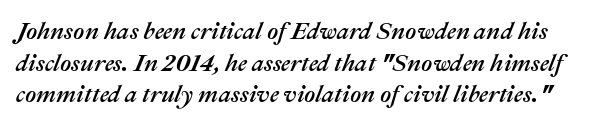
Quick note: interline space is typical. Honestly, there is no underline to notice here at all. Nothing unusual about the tracking: characters are spaced as the font intends. The text carries the slant typical of an italic or oblique font.
